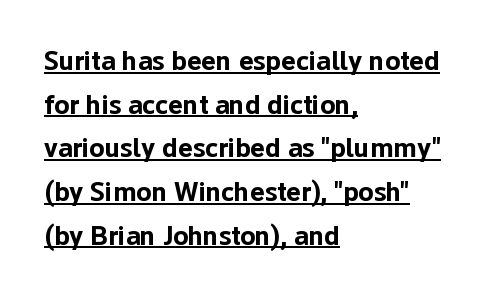
Q: Is the text bold? A: Yes.
Q: Is the text italic (slanted)? A: No, it is upright.
Q: Is the typeface a serif or a sans-serif typeface? A: Sans-serif.
Q: Is the text underlined? A: Yes.
Q: How is the paragraph aligned? A: Left-aligned.
Q: Is the spacing between letters normal or unusually wide? A: Normal.
Q: Is the spacing between lines tight, normal or loose? A: Normal.
Q: Width (condensed, normal, or wide)? A: Normal.
Q: Stroke contrast? A: Low.
Q: x-height? A: Medium.
Q: Monospaced? A: No.
